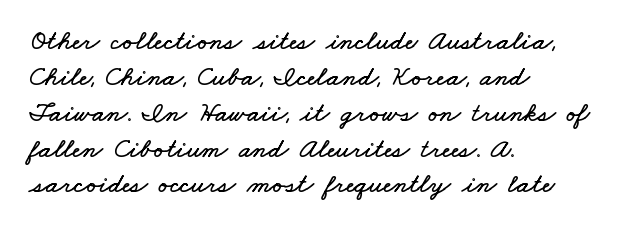
{"width": "wide", "stroke_contrast": "low", "x_height": "small", "monospaced": "no", "underline": "no", "align": "left", "line_spacing": "normal", "line_spacing_ratio": 1.28, "letter_spacing": "normal", "letter_spacing_em": 0.0, "glyph_px": 28}
